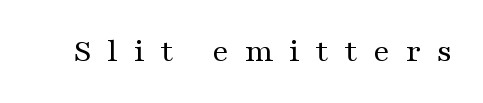
The image shows 33 px regular-weight, wide serif type, upright; set unusually wide letter spacing (+0.48 em), not underlined; medium stroke contrast and a medium x-height.
